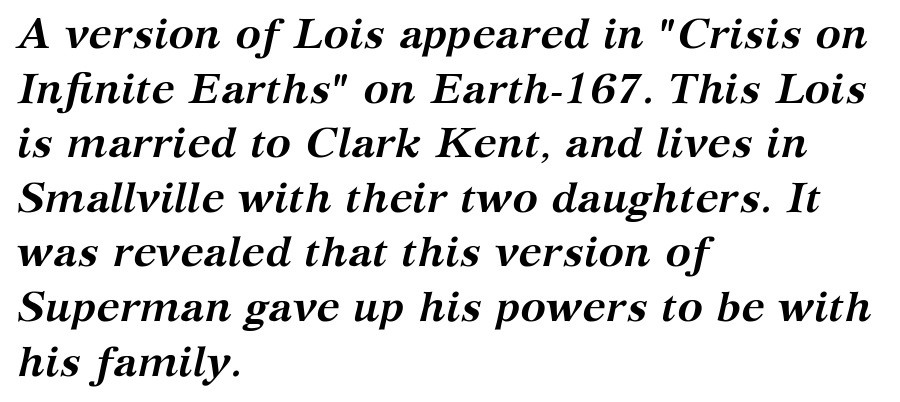
{"serif": "yes", "italic": "yes", "lean": "right", "slant_degrees": 12, "bold": "yes", "weight": "semibold", "width": "normal", "stroke_contrast": "medium", "x_height": "medium", "monospaced": "no", "underline": "no", "align": "left", "line_spacing": "normal", "line_spacing_ratio": 1.27, "letter_spacing": "normal", "letter_spacing_em": 0.0, "glyph_px": 43}
